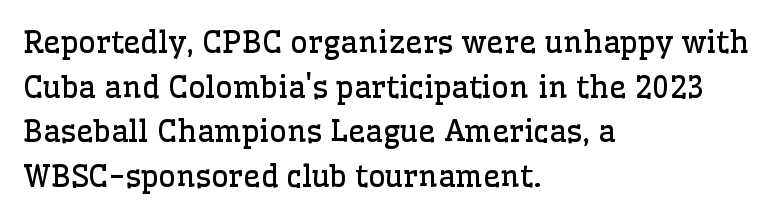
A roman cut, with each character standing at attention. The passage shown has conventional tracking throughout. Teacher's note: observe the even left margin — that is flush-left alignment. Proportional: the letters do not fall into vertical columns.
